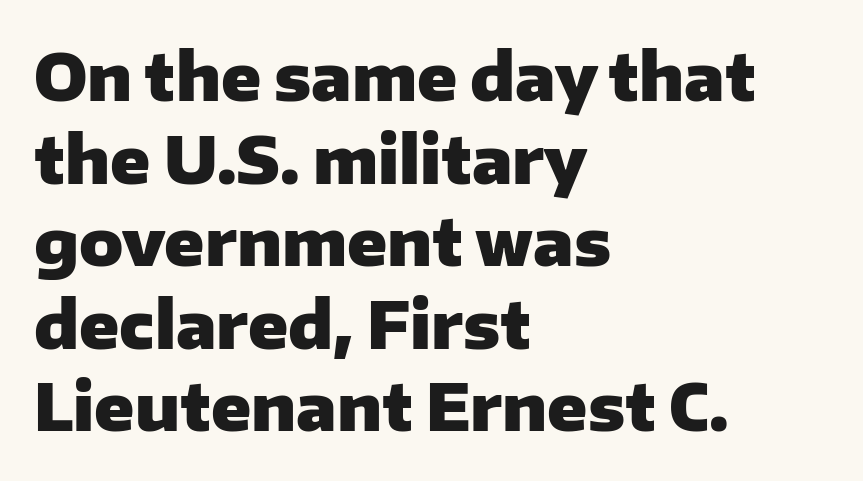
{"serif": "no", "italic": "no", "bold": "yes", "weight": "heavy", "width": "normal", "stroke_contrast": "low", "x_height": "medium", "monospaced": "no", "underline": "no", "align": "left", "line_spacing": "normal", "line_spacing_ratio": 1.27, "letter_spacing": "normal", "letter_spacing_em": 0.0, "glyph_px": 65}
